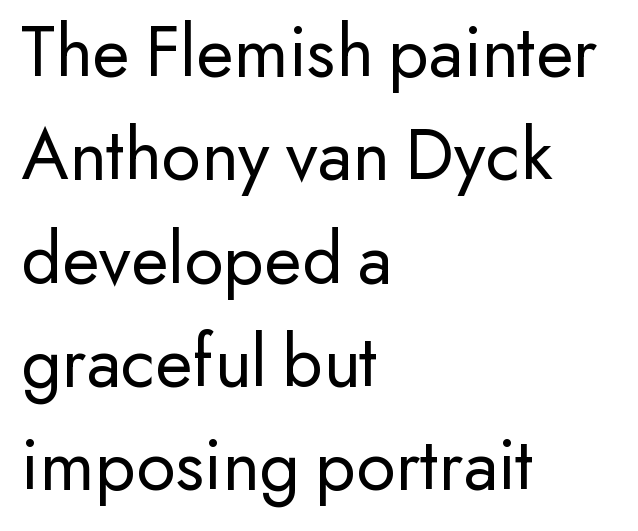
Q: Is the text bold? A: No.
Q: Is the text italic (slanted)? A: No, it is upright.
Q: Is the typeface a serif or a sans-serif typeface? A: Sans-serif.
Q: Is the text underlined? A: No.
Q: How is the paragraph aligned? A: Left-aligned.
Q: Is the spacing between letters normal or unusually wide? A: Normal.
Q: Is the spacing between lines tight, normal or loose? A: Normal.
Q: Width (condensed, normal, or wide)? A: Normal.
Q: Stroke contrast? A: Low.
Q: x-height? A: Small.
Q: Monospaced? A: No.
